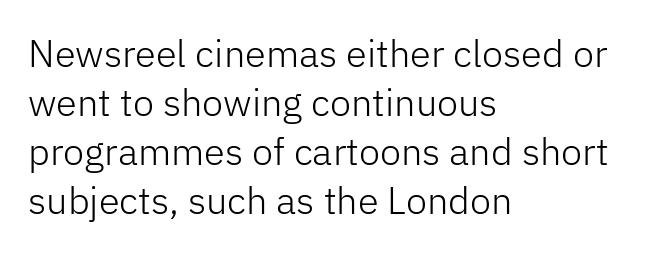
Q: Is the text bold? A: No.
Q: Is the text italic (slanted)? A: No, it is upright.
Q: Is the typeface a serif or a sans-serif typeface? A: Sans-serif.
Q: Is the text underlined? A: No.
Q: How is the paragraph aligned? A: Left-aligned.
Q: Is the spacing between letters normal or unusually wide? A: Normal.
Q: Is the spacing between lines tight, normal or loose? A: Normal.
Q: Width (condensed, normal, or wide)? A: Normal.
Q: Stroke contrast? A: Low.
Q: x-height? A: Medium.
Q: Monospaced? A: No.
